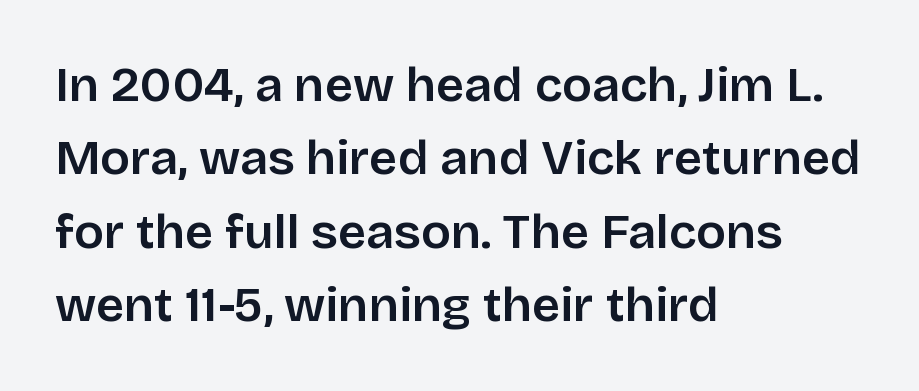
Q: Is the text bold? A: Semi-bold.
Q: Is the text italic (slanted)? A: No, it is upright.
Q: Is the typeface a serif or a sans-serif typeface? A: Sans-serif.
Q: Is the text underlined? A: No.
Q: How is the paragraph aligned? A: Left-aligned.
Q: Is the spacing between letters normal or unusually wide? A: Normal.
Q: Is the spacing between lines tight, normal or loose? A: Normal.
Q: Width (condensed, normal, or wide)? A: Normal.
Q: Stroke contrast? A: Low.
Q: x-height? A: Large.
Q: Monospaced? A: No.
